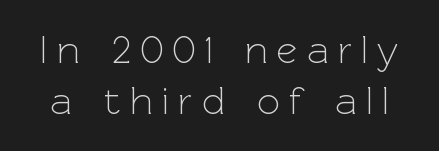
There is plenty of visible air inserted between adjacent glyphs. Notice how descenders clear the ascenders below comfortably — that's standard leading. Grotesque or geometric, the face here clearly has no serifs. Looks like regular typesetting: each glyph gets only the width it needs.
